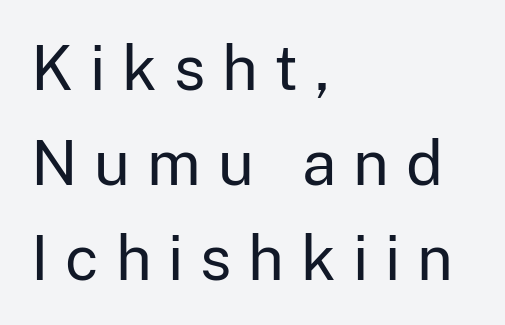
{"serif": "no", "italic": "no", "bold": "no", "weight": "regular", "width": "normal", "stroke_contrast": "low", "x_height": "medium", "monospaced": "no", "underline": "no", "align": "left", "line_spacing": "normal", "line_spacing_ratio": 1.53, "letter_spacing": "wide", "letter_spacing_em": 0.27, "glyph_px": 62}
